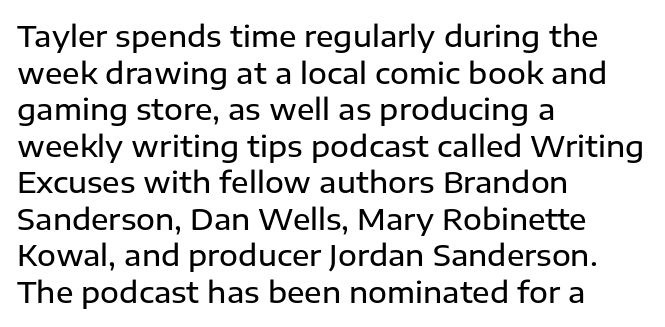
Unmarked baselines from the first word to the last. You could not count columns in this text — the font is proportionally spaced. The rendering shows plain stroke endings on the letterforms — a sans-serif design. Students, observe: this is what conventionally led text looks like. Every stem runs plumb, perpendicular to the baseline.
